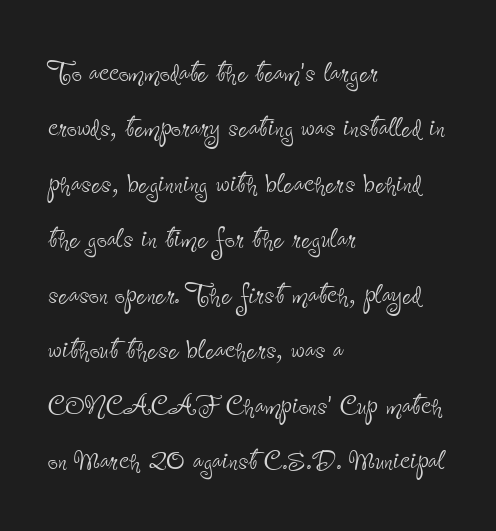
Q: Is the text bold? A: No.
Q: Is the text italic (slanted)? A: Yes.
Q: Is the typeface a serif or a sans-serif typeface? A: Sans-serif.
Q: Is the text underlined? A: No.
Q: How is the paragraph aligned? A: Left-aligned.
Q: Is the spacing between letters normal or unusually wide? A: Normal.
Q: Is the spacing between lines tight, normal or loose? A: Normal.
Q: Width (condensed, normal, or wide)? A: Condensed.
Q: Stroke contrast? A: Low.
Q: x-height? A: Small.
Q: Monospaced? A: No.
